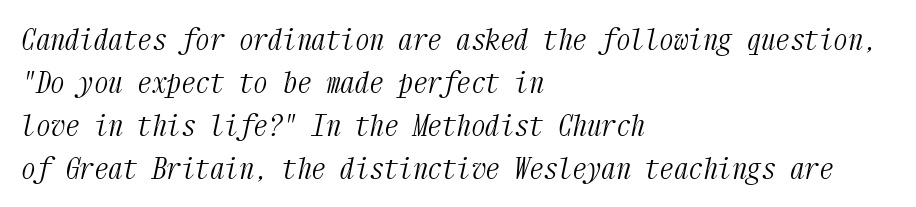
Left-aligned paragraph, ragged on the right. Is there much room between lines? A standard amount, neither cramped nor airy. Observe the serifs anchoring each vertical stroke in this sample. Counters stay open thanks to moderate or lighter strokes.
